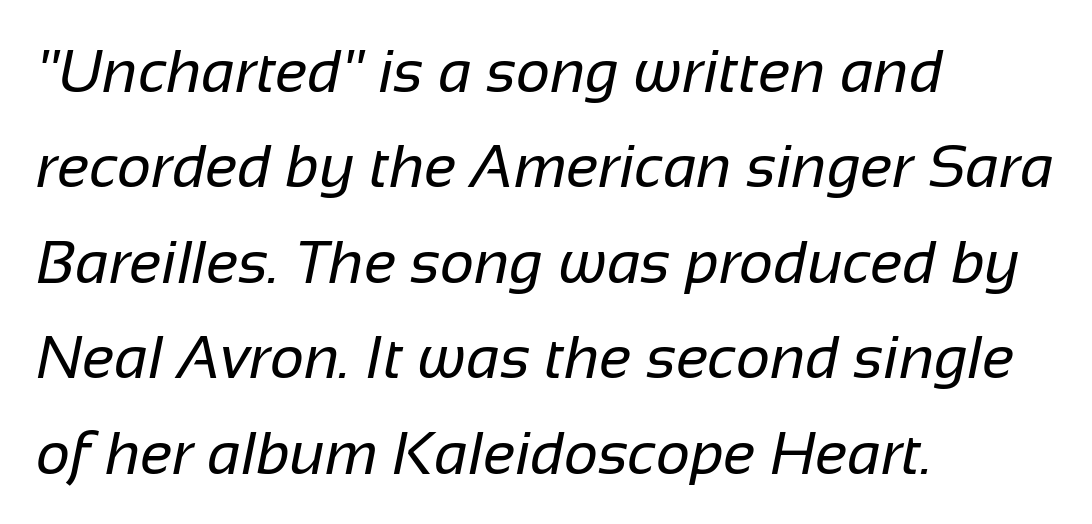
Does the leading feel generous? No, just average. The paragraph shown leans on its left margin. Font category for this specimen: sans-serif. The passage shown is typed in a proportional face where columns would drift.
